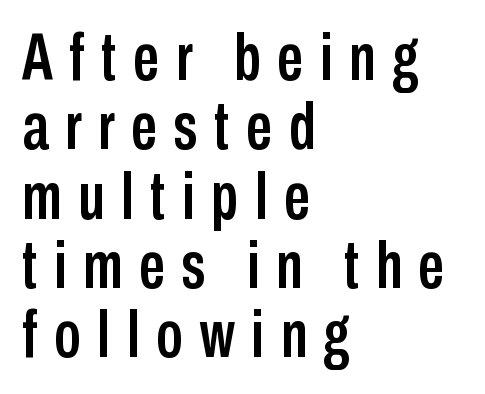
Q: Is the text italic (slanted)? A: No, it is upright.
Q: Is the typeface a serif or a sans-serif typeface? A: Sans-serif.
Q: Is the text underlined? A: No.
Q: How is the paragraph aligned? A: Left-aligned.
Q: Is the spacing between letters normal or unusually wide? A: Unusually wide.
Q: Is the spacing between lines tight, normal or loose? A: Tight.
Q: Width (condensed, normal, or wide)? A: Condensed.
Q: Stroke contrast? A: Low.
Q: x-height? A: Medium.
Q: Monospaced? A: No.
